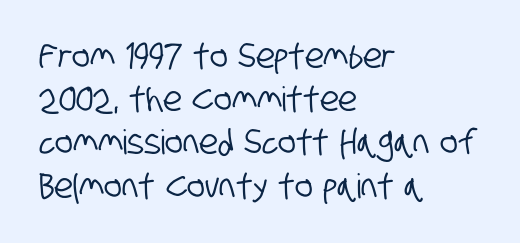
Characters follow at the spacing the type designer built in. This rendering features lettering with no underline. Every row of glyphs begins at an identical x-position on the left. Here the designer chose a conventional face with non-uniform glyph widths. The text was rendered using a sans face with plain stroke endings.
